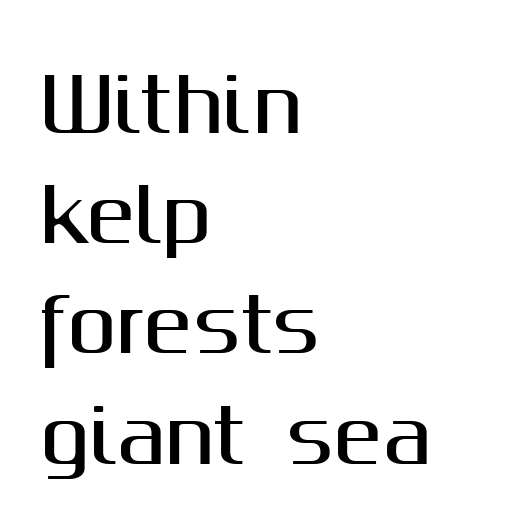
Q: Is the text italic (slanted)? A: No, it is upright.
Q: Is the typeface a serif or a sans-serif typeface? A: Sans-serif.
Q: Is the text underlined? A: No.
Q: How is the paragraph aligned? A: Left-aligned.
Q: Is the spacing between letters normal or unusually wide? A: Normal.
Q: Is the spacing between lines tight, normal or loose? A: Normal.
Q: Width (condensed, normal, or wide)? A: Normal.
Q: Stroke contrast? A: Medium.
Q: x-height? A: Medium.
Q: Monospaced? A: No.
